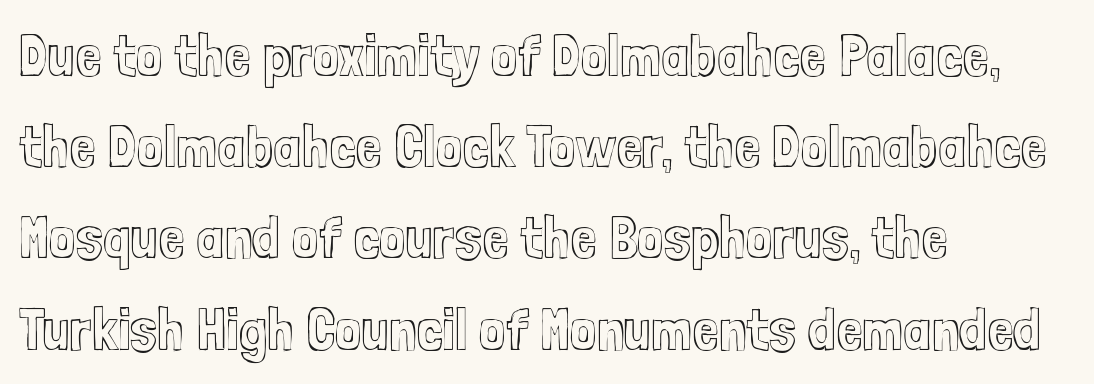
Q: Is the text italic (slanted)? A: No, it is upright.
Q: Is the text underlined? A: No.
Q: How is the paragraph aligned? A: Left-aligned.
Q: Is the spacing between letters normal or unusually wide? A: Normal.
Q: Is the spacing between lines tight, normal or loose? A: Normal.
Q: Width (condensed, normal, or wide)? A: Condensed.
Q: x-height? A: Medium.
Q: Monospaced? A: No.
